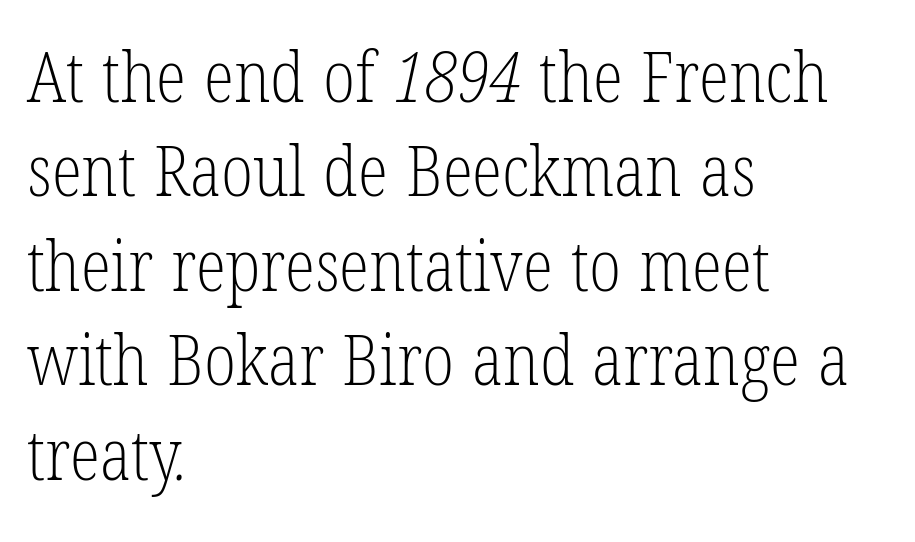
Q: Is the text bold? A: No.
Q: Is the typeface a serif or a sans-serif typeface? A: Serif.
Q: Is the text underlined? A: No.
Q: How is the paragraph aligned? A: Left-aligned.
Q: Is the spacing between letters normal or unusually wide? A: Normal.
Q: Is the spacing between lines tight, normal or loose? A: Normal.
Q: Width (condensed, normal, or wide)? A: Condensed.
Q: Stroke contrast? A: Low.
Q: x-height? A: Medium.
Q: Monospaced? A: No.
